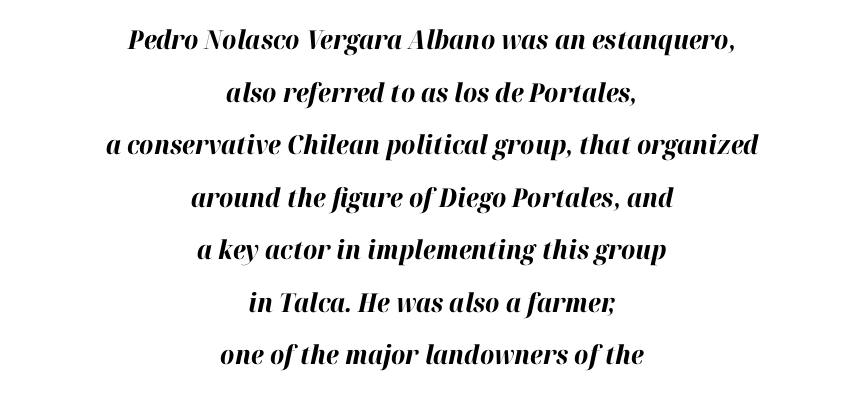
The image shows 26 px bold type, italic (leaning right); set centered, loose line spacing (2.02x), normal letter spacing, not underlined.
